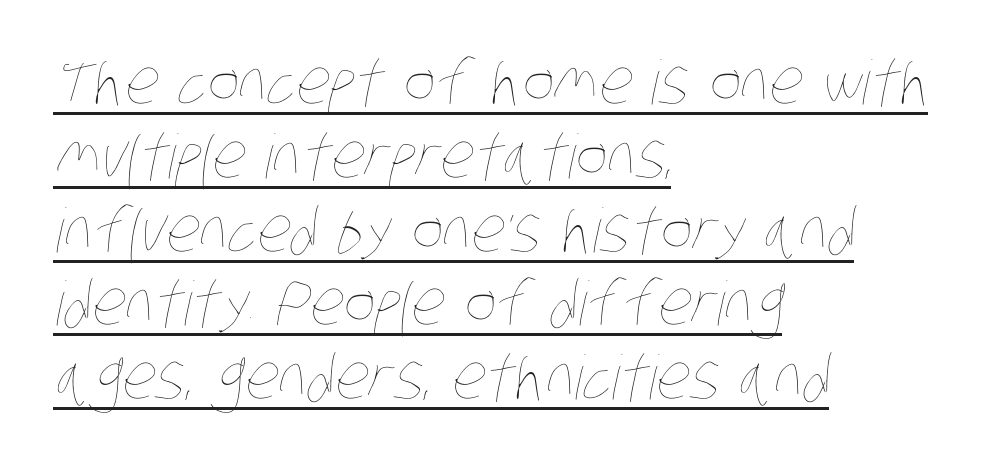
The image shows 61 px thin, condensed type; set left-aligned, line spacing 1.21x, normal letter spacing, underlined; low stroke contrast and a large x-height.
